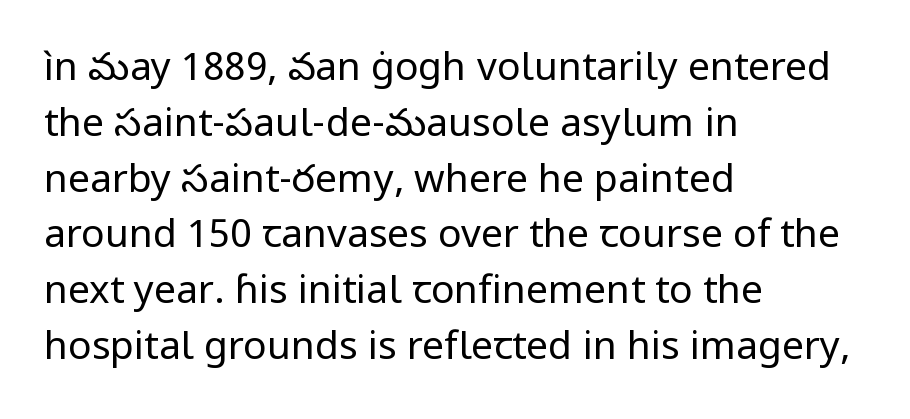
Is the letter spacing exaggerated? No — it looks like the ordinary default. The text block is weighted toward the left margin, trailing off unevenly rightward. Typographically, this falls in the sans-serif category. In terms of posture, this sample is upright.
